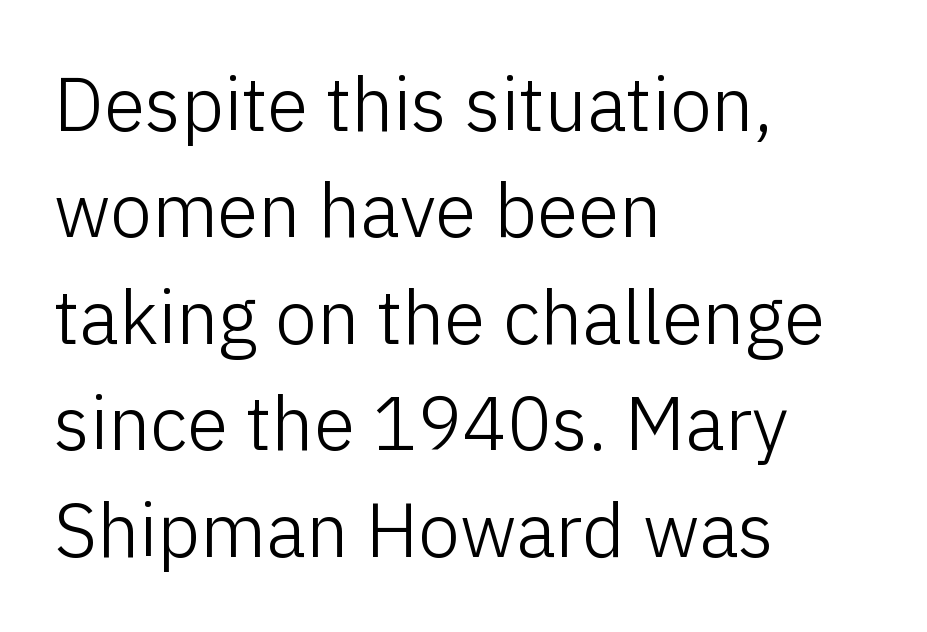
The image shows 75 px light sans-serif type, upright; set left-aligned, normal line spacing (1.42x), normal letter spacing, not underlined; low stroke contrast and a medium x-height.
